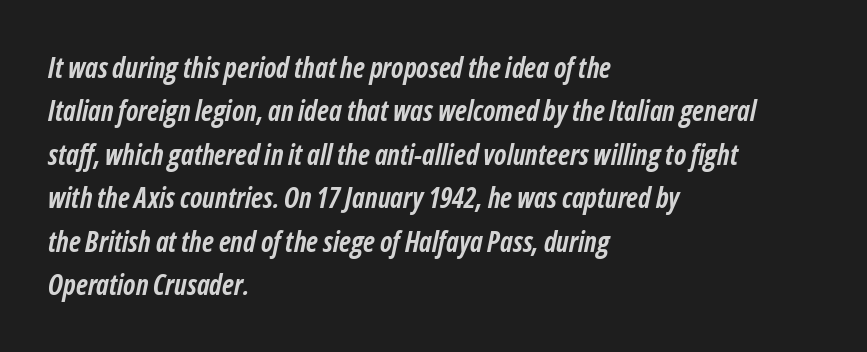
{"italic": "yes", "lean": "right", "slant_degrees": 12, "bold": "yes", "weight": "semibold", "width": "condensed", "stroke_contrast": "low", "x_height": "medium", "monospaced": "no", "underline": "no", "align": "left", "line_spacing": "normal", "line_spacing_ratio": 1.55, "letter_spacing": "normal", "letter_spacing_em": 0.0, "glyph_px": 28}
